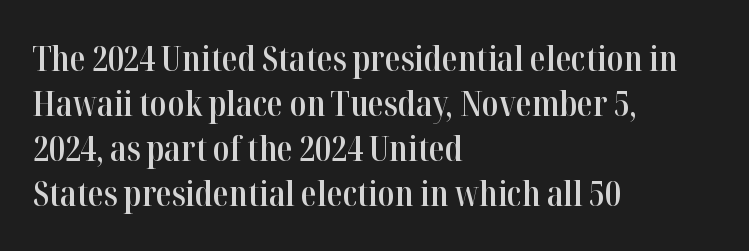
{"serif": "yes", "italic": "no", "bold": "semi", "weight": "semibold", "width": "condensed", "stroke_contrast": "high", "x_height": "medium", "monospaced": "no", "underline": "no", "align": "left", "line_spacing": "normal", "line_spacing_ratio": 1.29, "letter_spacing": "normal", "letter_spacing_em": 0.0, "glyph_px": 35}
